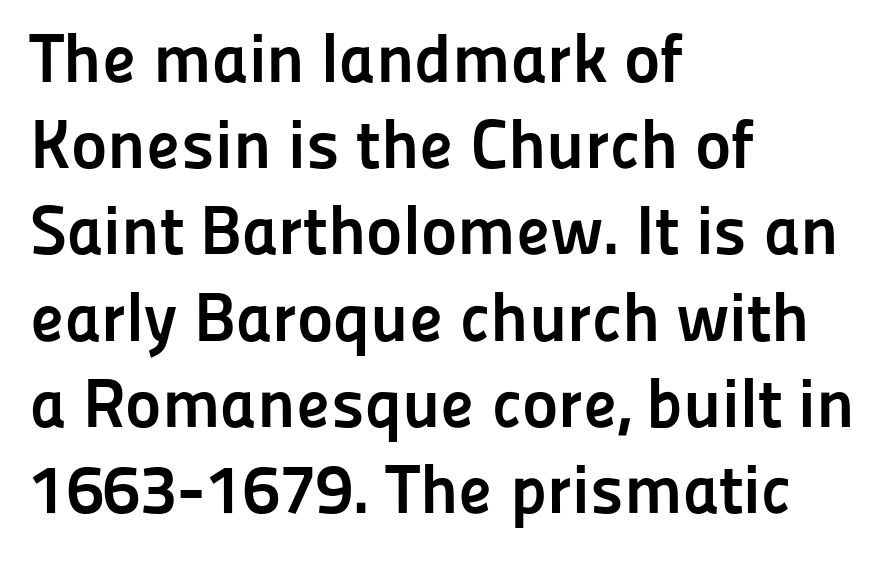
Q: Is the text bold? A: Yes.
Q: Is the text italic (slanted)? A: No, it is upright.
Q: Is the typeface a serif or a sans-serif typeface? A: Sans-serif.
Q: Is the text underlined? A: No.
Q: How is the paragraph aligned? A: Left-aligned.
Q: Is the spacing between letters normal or unusually wide? A: Normal.
Q: Is the spacing between lines tight, normal or loose? A: Normal.
Q: Width (condensed, normal, or wide)? A: Normal.
Q: Stroke contrast? A: Low.
Q: x-height? A: Medium.
Q: Monospaced? A: No.
